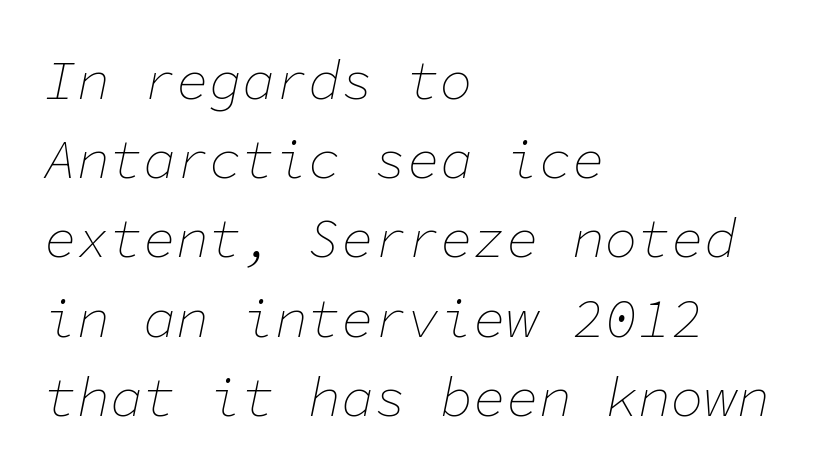
The image shows 55 px thin type, italic (leaning right), monospaced; set left-aligned, normal line spacing (1.44x), normal letter spacing, not underlined; low stroke contrast and a medium x-height.
